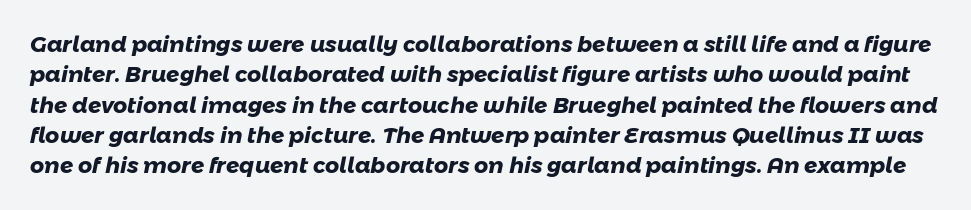
The image shows 22 px bold type; set normal line spacing (1.38x), normal letter spacing, not underlined.
